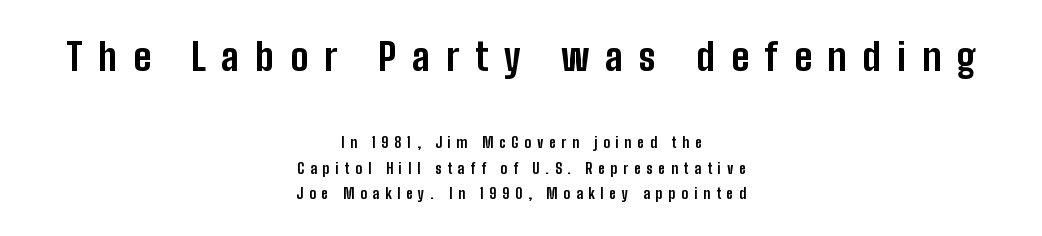
The image shows 38 px bold, condensed sans-serif type, upright; set centered, line spacing 1.85x, unusually wide letter spacing (+0.42 em), not underlined; the first (top) block is 2.71x larger; low stroke contrast and a medium x-height.
